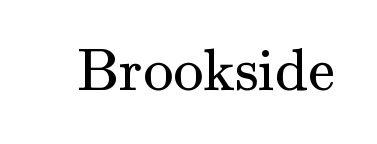
Q: Is the text bold? A: No.
Q: Is the text italic (slanted)? A: No, it is upright.
Q: Is the typeface a serif or a sans-serif typeface? A: Serif.
Q: Is the text underlined? A: No.
Q: Is the spacing between letters normal or unusually wide? A: Normal.
Q: Width (condensed, normal, or wide)? A: Normal.
Q: Stroke contrast? A: Medium.
Q: x-height? A: Small.
Q: Monospaced? A: No.
